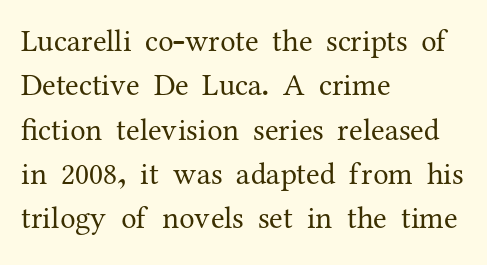
Q: Is the text bold? A: No.
Q: Is the text italic (slanted)? A: No, it is upright.
Q: Is the typeface a serif or a sans-serif typeface? A: Serif.
Q: Is the text underlined? A: No.
Q: How is the paragraph aligned? A: Left-aligned.
Q: Is the spacing between letters normal or unusually wide? A: Normal.
Q: Is the spacing between lines tight, normal or loose? A: Normal.
Q: Width (condensed, normal, or wide)? A: Normal.
Q: Stroke contrast? A: Medium.
Q: x-height? A: Medium.
Q: Monospaced? A: No.
